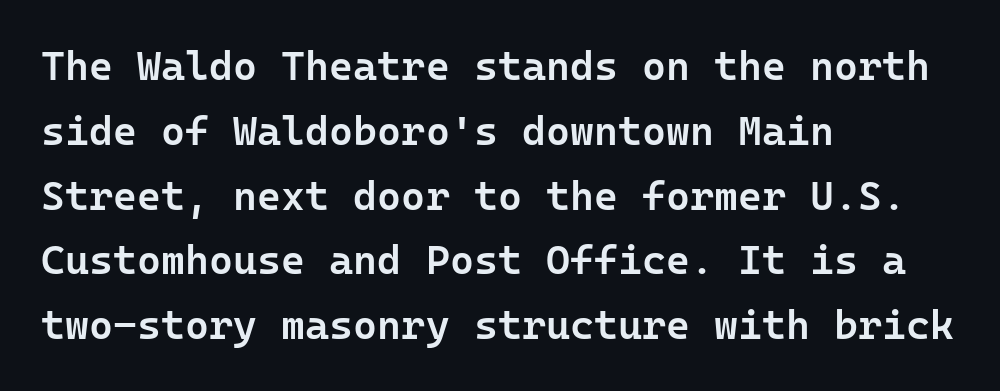
Posture: vertical. The glyphs are unaccompanied by any horizontal stroke below them. How heavy is the stroke? Medium-heavy — a semibold, shy of bold. The line texture is even and compact thanks to regular tracking. The rendering uses a moderate line-height, typical for paragraphs. Short and long lines alike share a common starting point at left.
